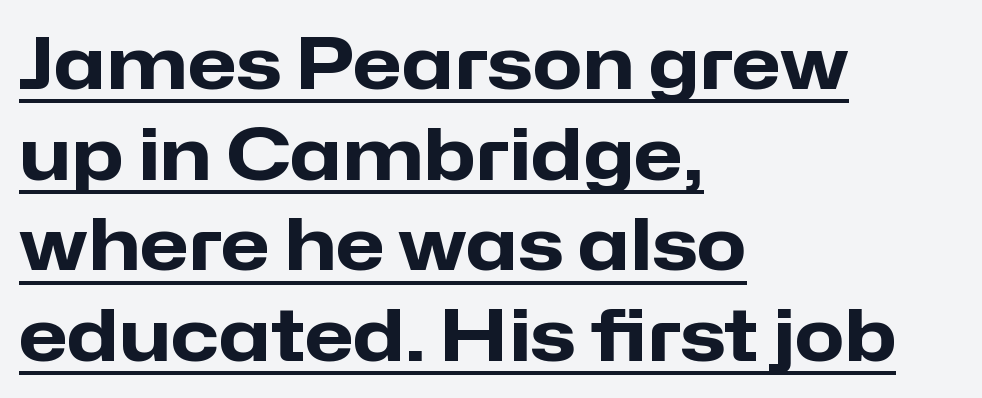
Q: Is the text bold? A: Yes.
Q: Is the text italic (slanted)? A: No, it is upright.
Q: Is the typeface a serif or a sans-serif typeface? A: Sans-serif.
Q: Is the text underlined? A: Yes.
Q: How is the paragraph aligned? A: Left-aligned.
Q: Is the spacing between letters normal or unusually wide? A: Normal.
Q: Is the spacing between lines tight, normal or loose? A: Normal.
Q: Width (condensed, normal, or wide)? A: Normal.
Q: Stroke contrast? A: Low.
Q: x-height? A: Medium.
Q: Monospaced? A: No.
